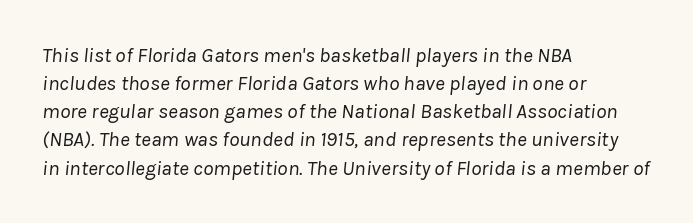
{"italic": "yes", "lean": "right", "slant_degrees": 8, "bold": "no", "underline": "no", "align": "left", "line_spacing": "normal", "line_spacing_ratio": 1.34, "letter_spacing": "normal", "letter_spacing_em": 0.0, "glyph_px": 21}
